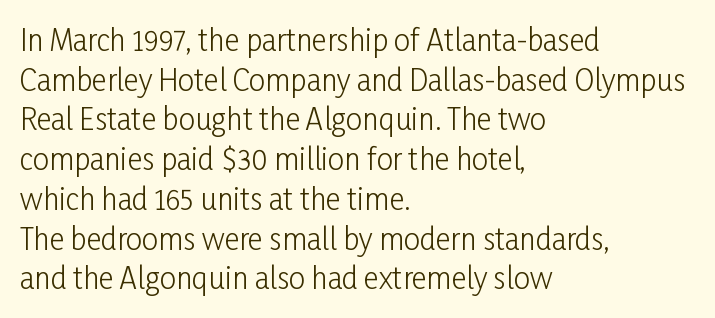
{"serif": "no", "italic": "no", "bold": "no", "weight": "light", "width": "condensed", "stroke_contrast": "low", "x_height": "medium", "monospaced": "no", "underline": "no", "align": "left", "line_spacing": "normal", "line_spacing_ratio": 1.37, "letter_spacing": "normal", "letter_spacing_em": 0.0, "glyph_px": 29}
